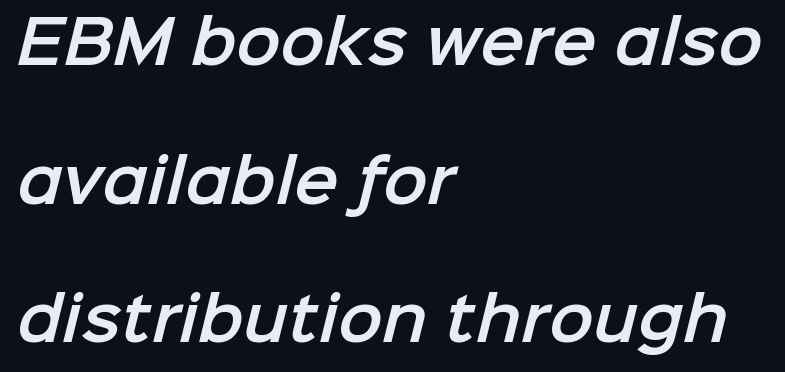
{"serif": "no", "width": "normal", "stroke_contrast": "low", "x_height": "medium", "monospaced": "no", "underline": "no", "align": "left", "line_spacing": "loose", "line_spacing_ratio": 2.35, "letter_spacing": "normal", "letter_spacing_em": 0.0, "glyph_px": 59}
